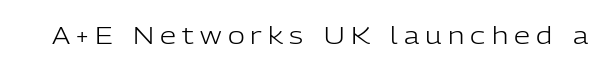
{"italic": "no", "bold": "no", "underline": "no", "letter_spacing": "wide", "letter_spacing_em": 0.27, "glyph_px": 23}
